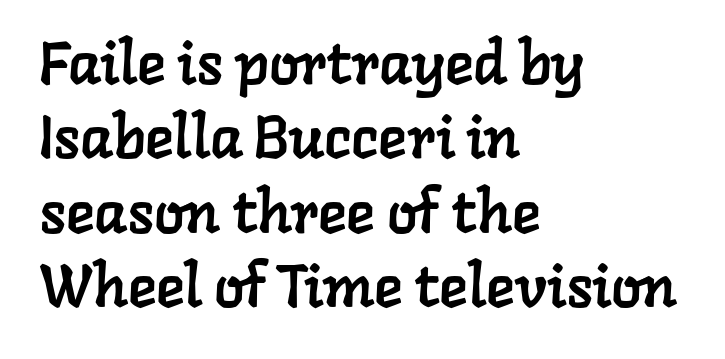
Layout note: lines flush left. Default kerning and tracking; the words read as compact shapes. Yep, those are serifs on the letters. Note the varied advance widths — an 'i' is clearly narrower than an 'm'.
